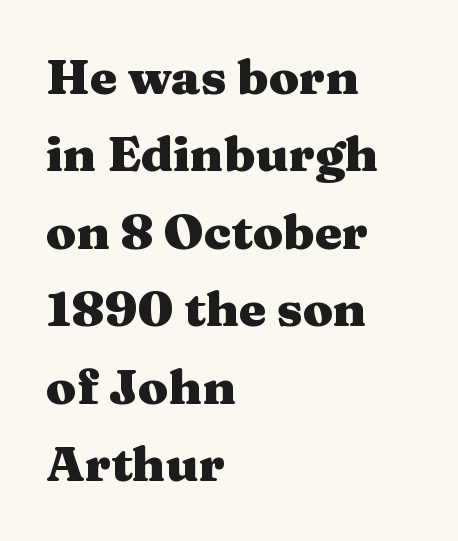
Q: Is the text bold? A: Yes.
Q: Is the text italic (slanted)? A: No, it is upright.
Q: Is the typeface a serif or a sans-serif typeface? A: Serif.
Q: Is the text underlined? A: No.
Q: How is the paragraph aligned? A: Left-aligned.
Q: Is the spacing between letters normal or unusually wide? A: Normal.
Q: Is the spacing between lines tight, normal or loose? A: Normal.
Q: Width (condensed, normal, or wide)? A: Wide.
Q: Stroke contrast? A: Medium.
Q: x-height? A: Medium.
Q: Monospaced? A: No.
